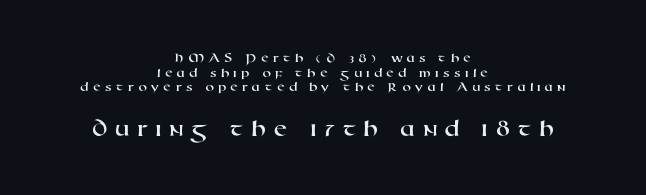
{"underline": "no", "align": "center", "line_spacing": "tight", "line_spacing_ratio": 1.05, "letter_spacing": "wide", "letter_spacing_em": 0.28, "larger_block": "second", "size_ratio": 1.79, "glyph_px": 25}
